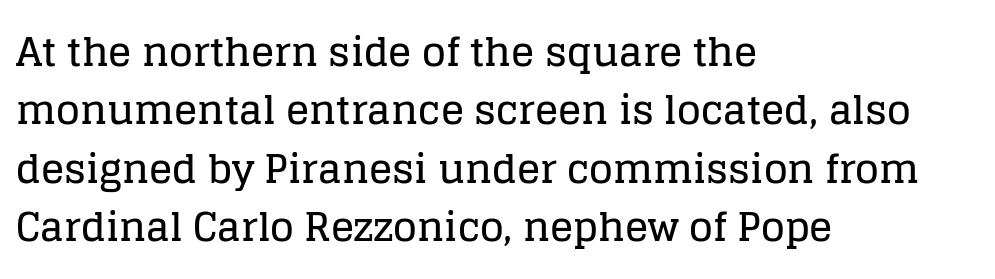
{"serif": "yes", "italic": "no", "width": "normal", "stroke_contrast": "low", "x_height": "large", "monospaced": "no", "underline": "no", "align": "left", "line_spacing": "normal", "line_spacing_ratio": 1.5, "letter_spacing": "normal", "letter_spacing_em": 0.0, "glyph_px": 39}
